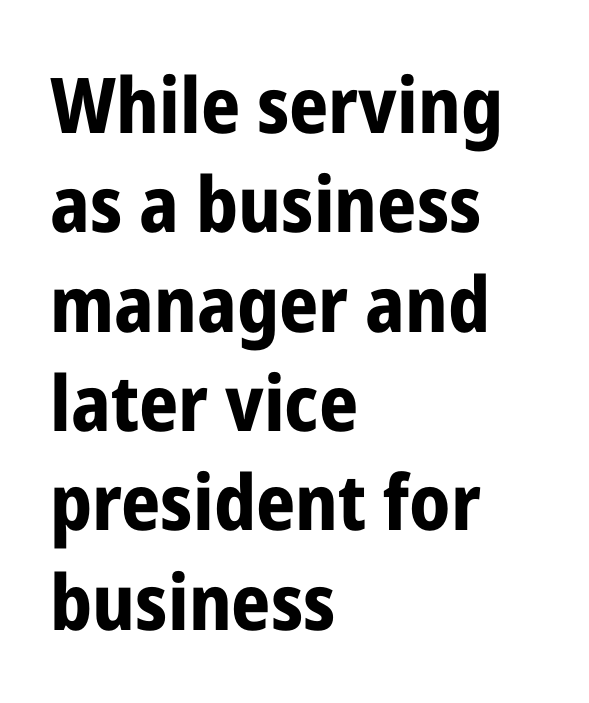
Honestly, the letter spacing is just normal — you wouldn't notice it. Only glyphs here, with clear space below each row. Strokes here are thick enough to call this a true bold. All the whitespace from short lines collects on the right. Characters remain perfectly vertical along every line. Think of a printed novel: that variable character pitch is what you see here.
